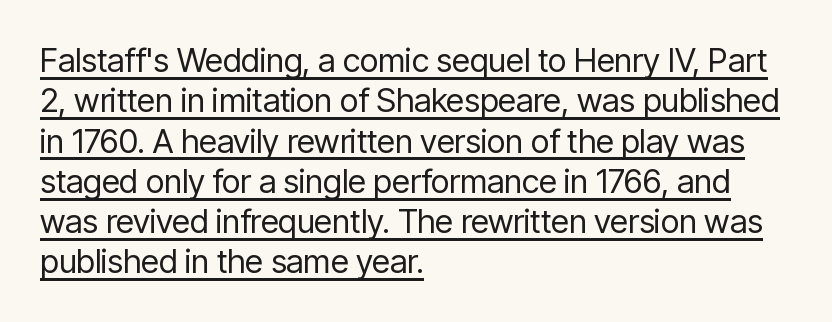
This is the regular roman posture of the typeface. Reading down the block, your eye returns to a fixed left position each line. Font category for this specimen: sans-serif. The words here are underlined. The rendering uses natural spacing where letterforms have individual widths. The font sits on the lighter half of the weight spectrum, regular included.
